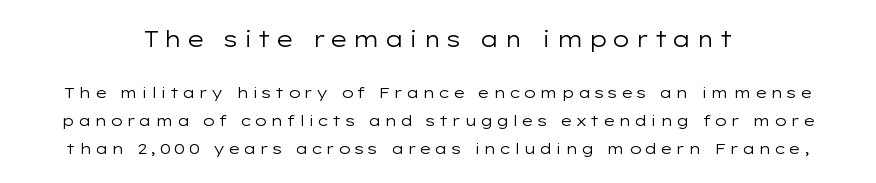
Q: Is the text bold? A: No.
Q: Is the text italic (slanted)? A: No, it is upright.
Q: Is the text underlined? A: No.
Q: How is the paragraph aligned? A: Centered.
Q: Is the spacing between letters normal or unusually wide? A: Unusually wide.
Q: Which block of text is set in a larger size, the first (top) or the second (bottom)? A: The first (top) one.
